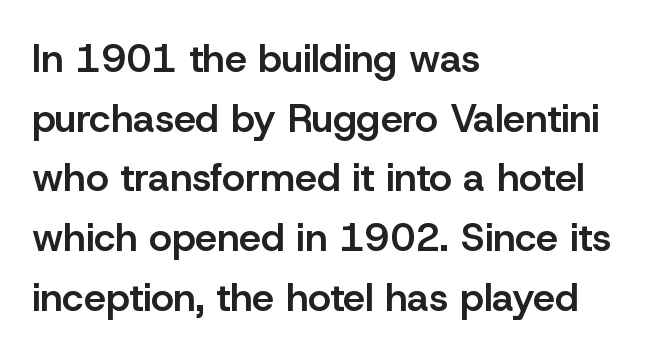
Bare-footed words on every line. Tracking value appears to be zero — textbook default spacing. Notice how descenders clear the ascenders below comfortably — that's standard leading. If you drew a ruler down the left edge, every line would touch it. A typesetter would call this proportional, since set widths differ per character. The letters stand upright; this is a roman face.
